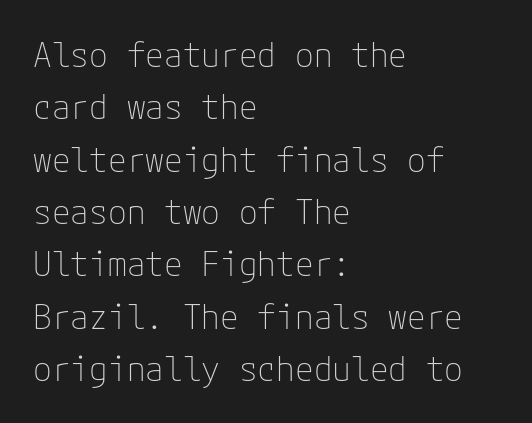
Q: Is the text bold? A: No.
Q: Is the text italic (slanted)? A: No, it is upright.
Q: Is the typeface a serif or a sans-serif typeface? A: Sans-serif.
Q: Is the text underlined? A: No.
Q: How is the paragraph aligned? A: Left-aligned.
Q: Is the spacing between letters normal or unusually wide? A: Normal.
Q: Is the spacing between lines tight, normal or loose? A: Normal.
Q: Width (condensed, normal, or wide)? A: Normal.
Q: Stroke contrast? A: Low.
Q: x-height? A: Medium.
